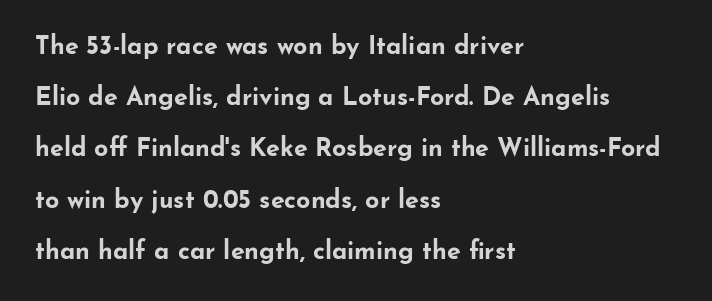
The image shows 25 px bold type, upright; set left-aligned, loose line spacing (2.05x), normal letter spacing, not underlined.
